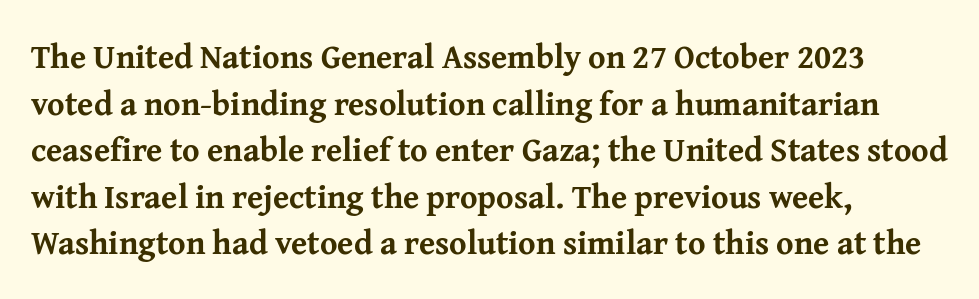
Q: Is the text bold? A: Yes.
Q: Is the text italic (slanted)? A: No, it is upright.
Q: Is the typeface a serif or a sans-serif typeface? A: Serif.
Q: Is the text underlined? A: No.
Q: How is the paragraph aligned? A: Left-aligned.
Q: Is the spacing between letters normal or unusually wide? A: Normal.
Q: Is the spacing between lines tight, normal or loose? A: Normal.
Q: Width (condensed, normal, or wide)? A: Normal.
Q: Stroke contrast? A: Medium.
Q: x-height? A: Medium.
Q: Monospaced? A: No.
